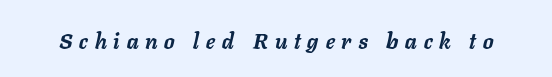
Q: Is the text bold? A: Yes.
Q: Is the text italic (slanted)? A: Yes, it leans right by about 11 degrees.
Q: Is the text underlined? A: No.
Q: Is the spacing between letters normal or unusually wide? A: Unusually wide.
